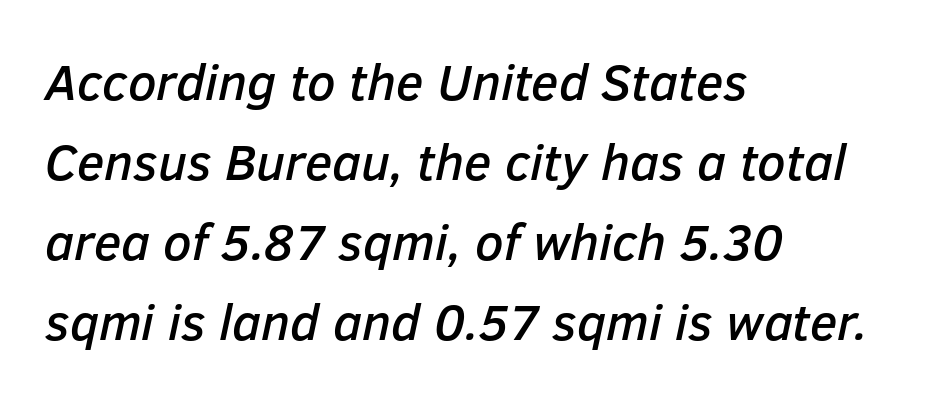
Q: Is the text italic (slanted)? A: Yes, it leans right by about 12 degrees.
Q: Is the text underlined? A: No.
Q: How is the paragraph aligned? A: Left-aligned.
Q: Is the spacing between letters normal or unusually wide? A: Normal.
Q: Is the spacing between lines tight, normal or loose? A: Normal.
Q: Width (condensed, normal, or wide)? A: Normal.
Q: Stroke contrast? A: Low.
Q: x-height? A: Medium.
Q: Monospaced? A: No.
